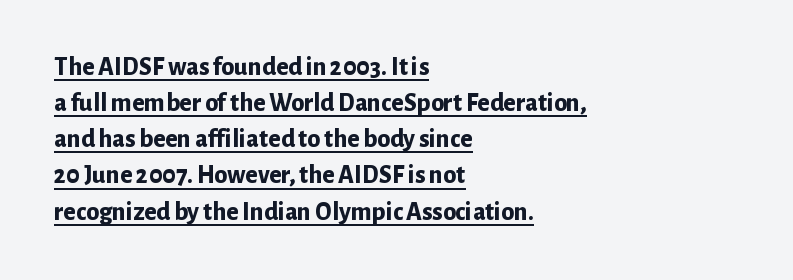
The image shows 26 px bold type, upright; set left-aligned, normal line spacing (1.39x), normal letter spacing, underlined.
